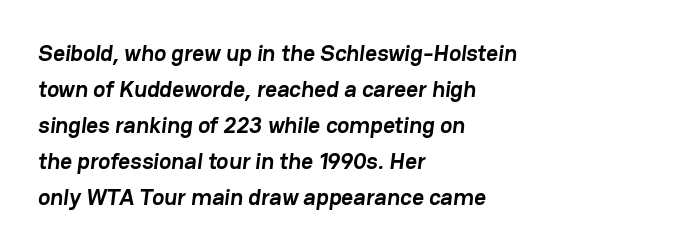
{"bold": "yes", "underline": "no", "align": "left", "line_spacing": "normal", "line_spacing_ratio": 1.56, "letter_spacing": "normal", "letter_spacing_em": 0.0, "glyph_px": 23}
